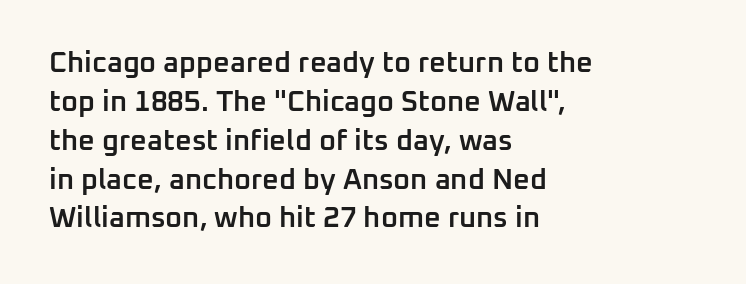
The line texture is even and compact thanks to regular tracking. Look at the stroke-to-counter ratio: somewhat heavy, a semibold. The block of text has a typical density, with ordinary space between rows. The ragged edge is on the right, which tells us the setting is flush left. These lines are rendered in a variable-pitch font.
